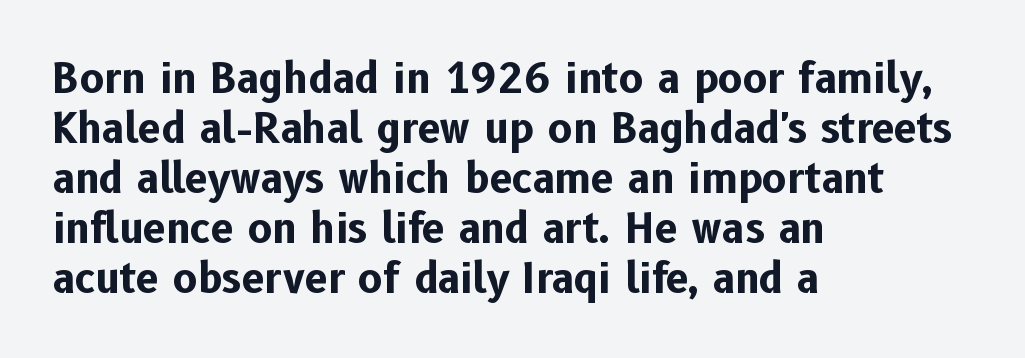
Nope, not italic — everything's standing straight. The passage shown is typed in a proportional face where columns would drift. Compared with typical body copy, the letter spacing here is the same. Serifs: no, the terminals of the letterforms are clean. Compared with a centered layout, this one pins lines to the left instead.
